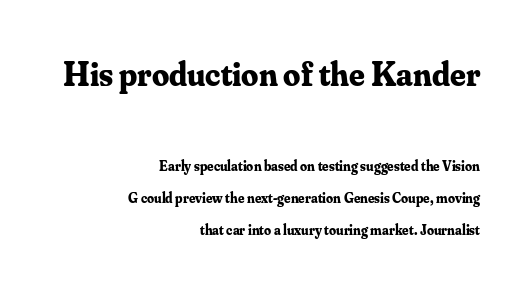
{"serif": "yes", "italic": "no", "bold": "yes", "weight": "bold", "width": "normal", "stroke_contrast": "medium", "x_height": "small", "monospaced": "no", "underline": "no", "align": "right", "line_spacing": "loose", "line_spacing_ratio": 2.28, "letter_spacing": "normal", "letter_spacing_em": 0.0, "larger_block": "first", "size_ratio": 2.43, "glyph_px": 34}
